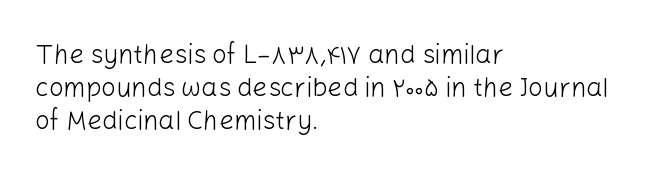
When letters stand straight like this, we call the style roman or upright. These lines sit exactly where default settings would place them. Students, note that the glyphs here touch the page at normal intervals. The passage shown is not bold in any degree. In CSS terms this would be text-align: left. Underlining? Definitely not there.
